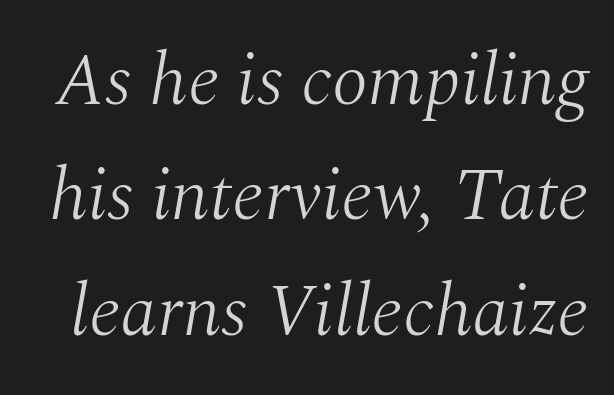
{"serif": "yes", "italic": "yes", "lean": "right", "slant_degrees": 10, "bold": "no", "weight": "light", "width": "normal", "stroke_contrast": "medium", "x_height": "medium", "monospaced": "no", "underline": "no", "line_spacing": "normal", "line_spacing_ratio": 1.56, "letter_spacing": "normal", "letter_spacing_em": 0.0, "glyph_px": 74}
